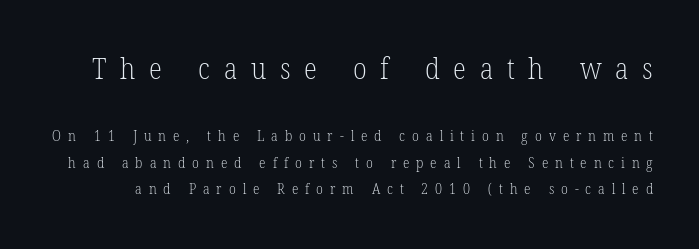
{"serif": "yes", "italic": "no", "bold": "no", "weight": "light", "width": "condensed", "stroke_contrast": "low", "x_height": "medium", "monospaced": "no", "underline": "no", "line_spacing_ratio": 1.79, "letter_spacing": "wide", "letter_spacing_em": 0.46, "larger_block": "first", "size_ratio": 2.0, "glyph_px": 30}
